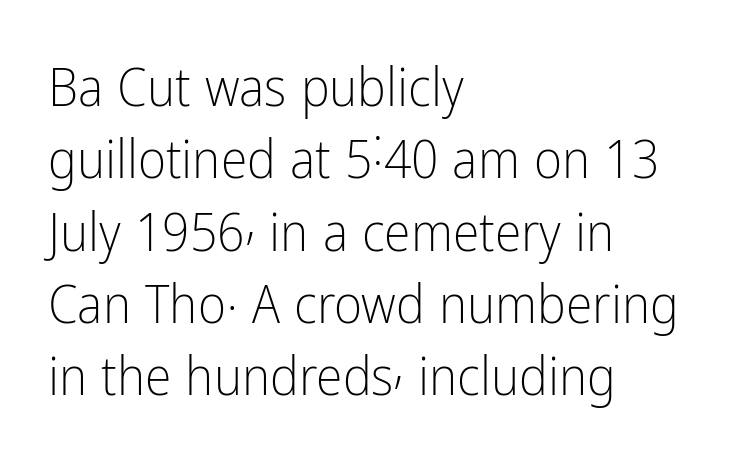
{"serif": "no", "italic": "no", "bold": "no", "weight": "light", "width": "condensed", "stroke_contrast": "low", "x_height": "medium", "monospaced": "no", "underline": "no", "align": "left", "line_spacing": "normal", "line_spacing_ratio": 1.34, "letter_spacing": "normal", "letter_spacing_em": 0.0, "glyph_px": 54}
